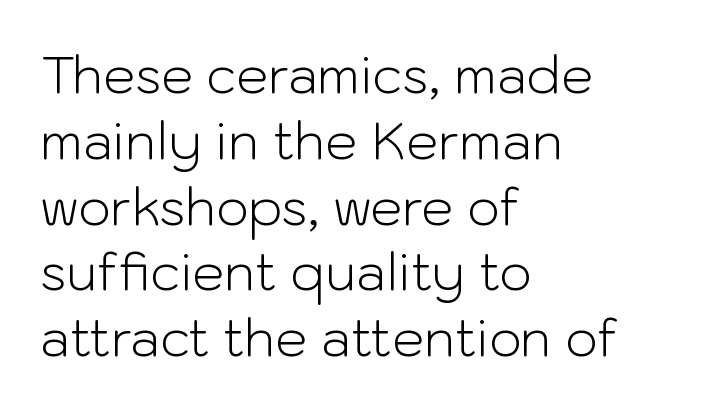
The image shows 51 px light sans-serif type, upright; set left-aligned, normal line spacing (1.29x), normal letter spacing, not underlined; low stroke contrast and a medium x-height.
